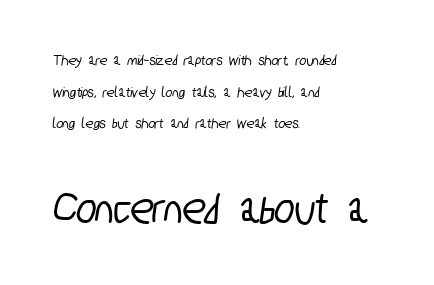
Q: Is the typeface a serif or a sans-serif typeface? A: Sans-serif.
Q: Is the text underlined? A: No.
Q: How is the paragraph aligned? A: Left-aligned.
Q: Is the spacing between letters normal or unusually wide? A: Normal.
Q: Is the spacing between lines tight, normal or loose? A: Loose.
Q: Which block of text is set in a larger size, the first (top) or the second (bottom)? A: The second (bottom) one.
Q: Width (condensed, normal, or wide)? A: Condensed.
Q: Stroke contrast? A: Low.
Q: x-height? A: Medium.
Q: Monospaced? A: No.
